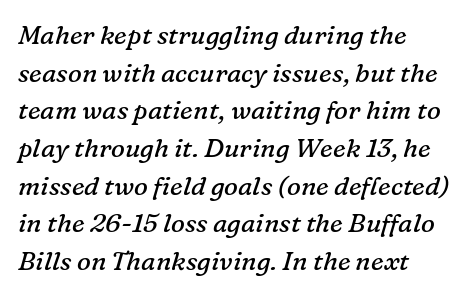
Any mark beneath the type? The region is blank. Leading: standard. Italic: yes, the glyphs are oblique. A light-to-regular cut is what we see here. Visually the block forms a straight wall on the left and a jagged coastline on the right.
